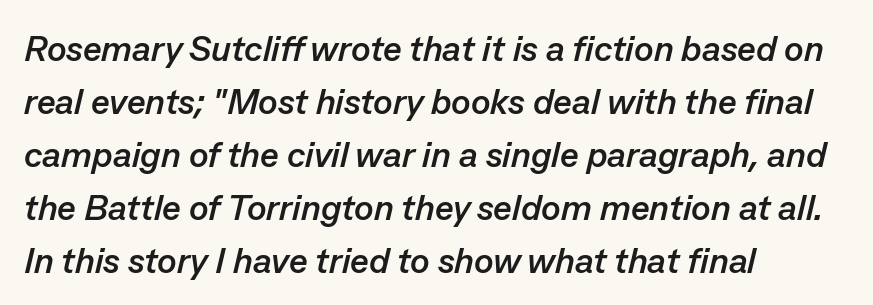
Rule under the text: the space is simply empty. Leftover space on each line is placed entirely after the last word. Proportional: the letters do not fall into vertical columns. Notice how thick the strokes are: this is what a full bold looks like. Is the type slanted? Yes — the strokes lean at a clear angle.
